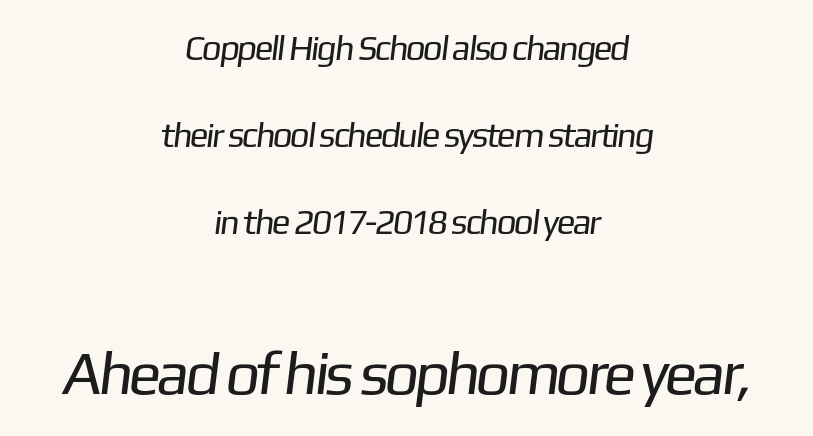
Q: Is the text bold? A: No.
Q: Is the typeface a serif or a sans-serif typeface? A: Sans-serif.
Q: Is the text underlined? A: No.
Q: How is the paragraph aligned? A: Centered.
Q: Is the spacing between letters normal or unusually wide? A: Normal.
Q: Is the spacing between lines tight, normal or loose? A: Loose.
Q: Which block of text is set in a larger size, the first (top) or the second (bottom)? A: The second (bottom) one.
Q: Width (condensed, normal, or wide)? A: Normal.
Q: Stroke contrast? A: Low.
Q: x-height? A: Medium.
Q: Monospaced? A: No.
